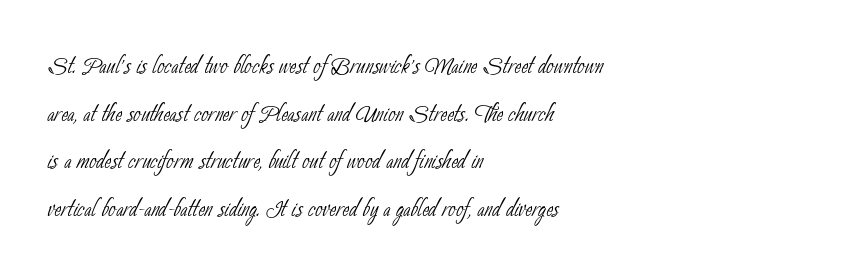
{"serif": "no", "bold": "no", "weight": "thin", "width": "condensed", "stroke_contrast": "low", "x_height": "small", "monospaced": "no", "underline": "no", "align": "left", "line_spacing": "normal", "line_spacing_ratio": 1.49, "letter_spacing": "normal", "letter_spacing_em": 0.0, "glyph_px": 32}
